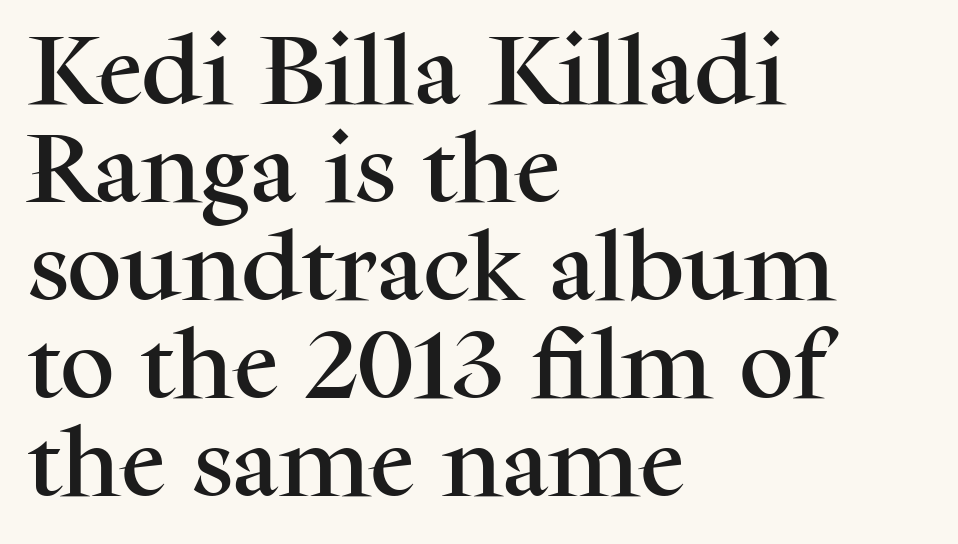
Q: Is the text italic (slanted)? A: No, it is upright.
Q: Is the typeface a serif or a sans-serif typeface? A: Serif.
Q: Is the text underlined? A: No.
Q: How is the paragraph aligned? A: Left-aligned.
Q: Is the spacing between letters normal or unusually wide? A: Normal.
Q: Is the spacing between lines tight, normal or loose? A: Normal.
Q: Width (condensed, normal, or wide)? A: Normal.
Q: Stroke contrast? A: Medium.
Q: x-height? A: Medium.
Q: Monospaced? A: No.
